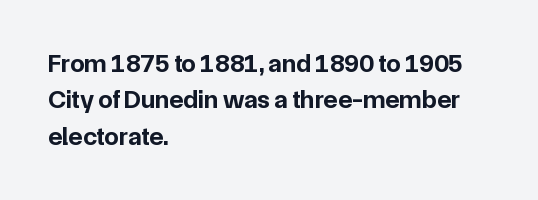
The image shows 26 px bold type, upright; set left-aligned, normal line spacing (1.4x), normal letter spacing, not underlined.
